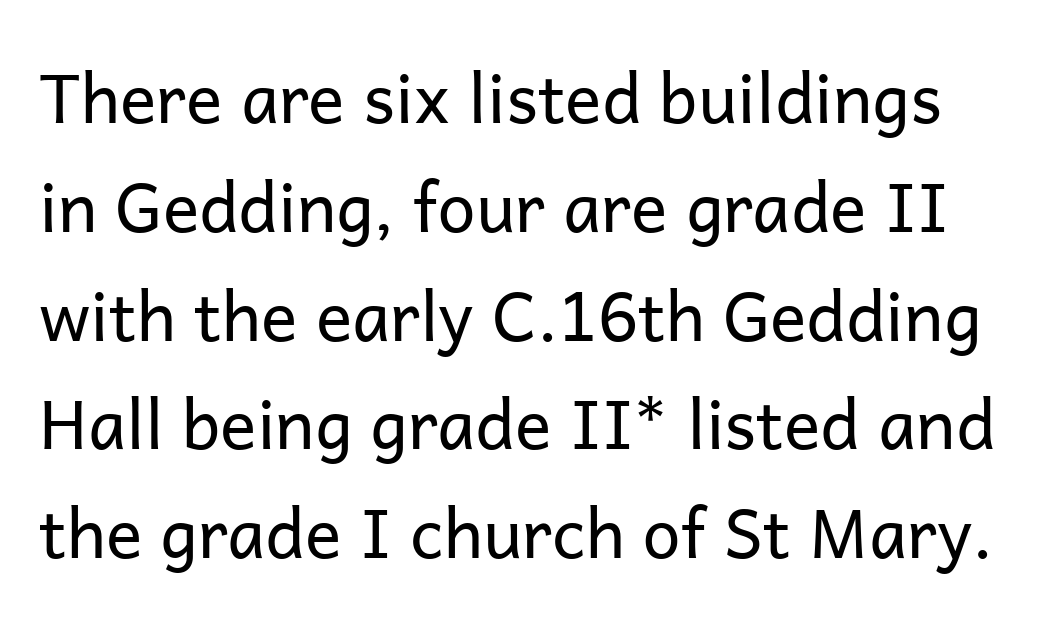
Q: Is the text bold? A: No.
Q: Is the text italic (slanted)? A: No, it is upright.
Q: Is the typeface a serif or a sans-serif typeface? A: Sans-serif.
Q: Is the text underlined? A: No.
Q: Is the spacing between letters normal or unusually wide? A: Normal.
Q: Is the spacing between lines tight, normal or loose? A: Normal.
Q: Width (condensed, normal, or wide)? A: Normal.
Q: Stroke contrast? A: Low.
Q: x-height? A: Medium.
Q: Monospaced? A: No.
